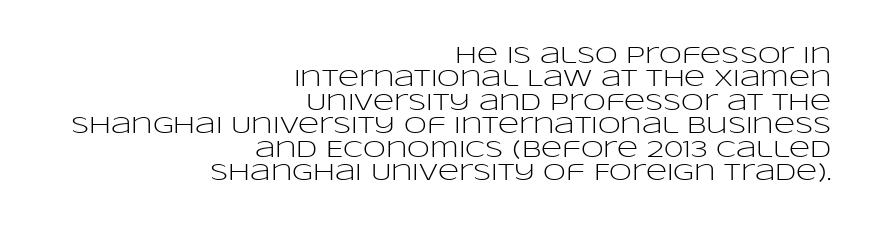
Weight class: somewhere from thin through regular. The rendering anchors every line to the right-hand side. Does the leading feel generous? Not at all — it's pinched. The tracking reads as untouched default to a designer's eye.
